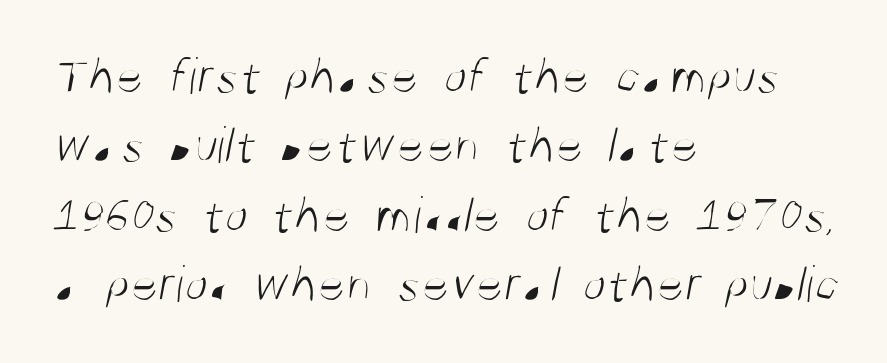
{"serif": "no", "bold": "no", "weight": "light", "width": "condensed", "stroke_contrast": "medium", "x_height": "large", "monospaced": "no", "underline": "no", "align": "left", "line_spacing": "normal", "line_spacing_ratio": 1.31, "letter_spacing": "normal", "letter_spacing_em": 0.0, "glyph_px": 53}
